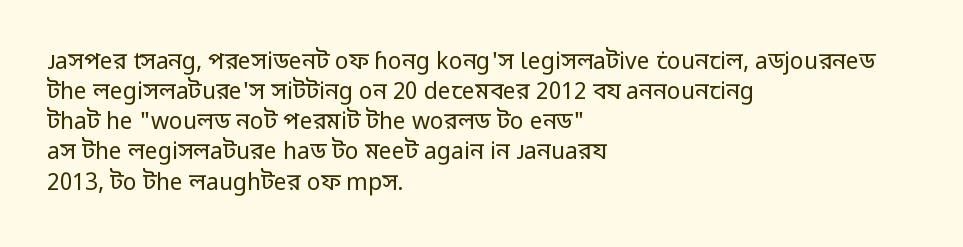
Teacher's note: observe the even left margin — that is flush-left alignment. Does extra space separate the letters? No, they use regular spacing. In terms of posture, this sample is upright. The glyphs are unaccompanied by any horizontal stroke below them. The lines sit at an ordinary, default distance from one another.
